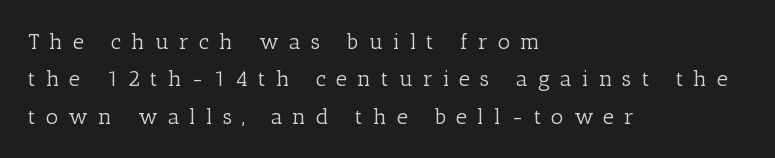
Q: Is the text bold? A: No.
Q: Is the text italic (slanted)? A: No, it is upright.
Q: Is the text underlined? A: No.
Q: How is the paragraph aligned? A: Left-aligned.
Q: Is the spacing between letters normal or unusually wide? A: Unusually wide.
Q: Is the spacing between lines tight, normal or loose? A: Normal.
